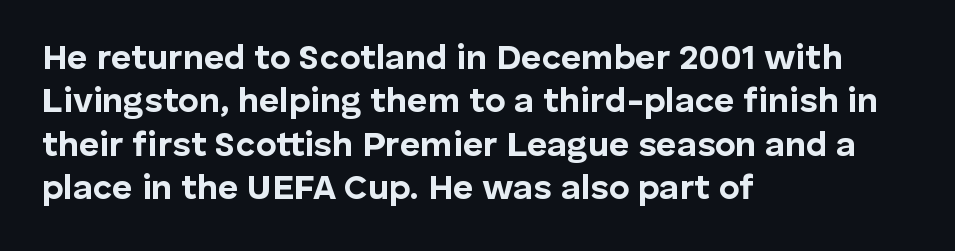
Q: Is the text bold? A: Yes.
Q: Is the text italic (slanted)? A: No, it is upright.
Q: Is the typeface a serif or a sans-serif typeface? A: Sans-serif.
Q: Is the text underlined? A: No.
Q: How is the paragraph aligned? A: Left-aligned.
Q: Is the spacing between letters normal or unusually wide? A: Normal.
Q: Width (condensed, normal, or wide)? A: Normal.
Q: Stroke contrast? A: Low.
Q: x-height? A: Medium.
Q: Monospaced? A: No.
